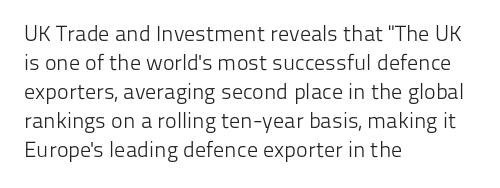
The image shows 22 px text type, upright; set left-aligned, normal line spacing (1.32x), normal letter spacing, not underlined.
